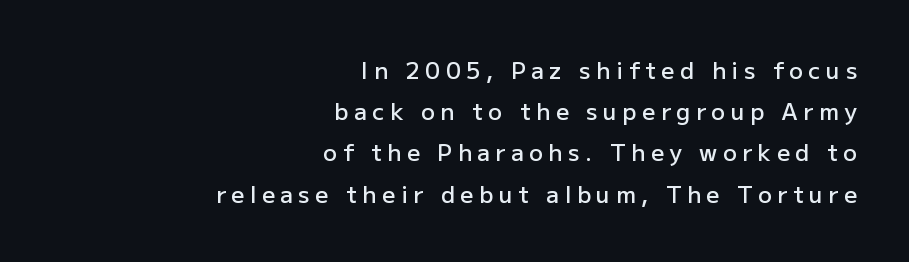
The image shows 23 px text type, upright; set right-aligned, line spacing 1.79x, unusually wide letter spacing (+0.24 em), not underlined.
